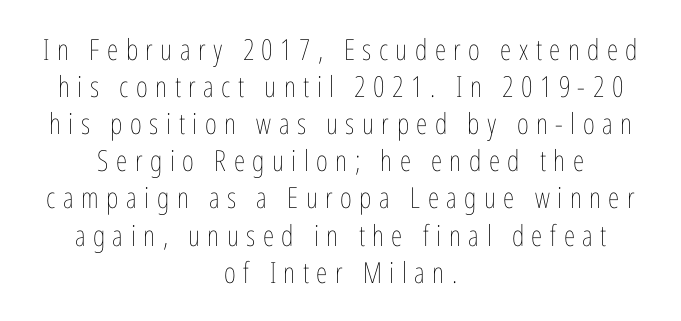
The face used here is rendered with a markedly widened letterfit. A typesetter would call this proportional, since set widths differ per character. Clear beneath every line of the passage. Every stem runs plumb, perpendicular to the baseline. The face looks like a standard text weight, possibly lighter. The line-height multiplier appears to be the usual default.
